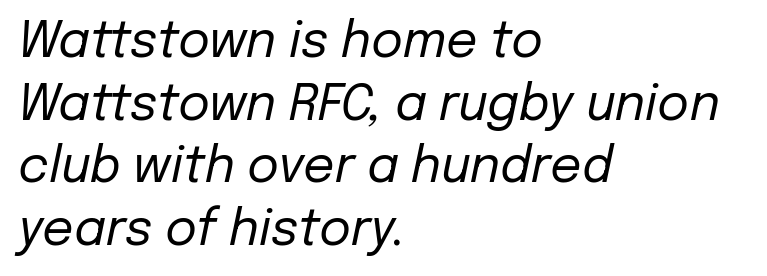
Q: Is the text bold? A: No.
Q: Is the text italic (slanted)? A: Yes, it leans right by about 12 degrees.
Q: Is the text underlined? A: No.
Q: How is the paragraph aligned? A: Left-aligned.
Q: Is the spacing between letters normal or unusually wide? A: Normal.
Q: Is the spacing between lines tight, normal or loose? A: Normal.
Q: Width (condensed, normal, or wide)? A: Normal.
Q: Stroke contrast? A: Low.
Q: x-height? A: Medium.
Q: Monospaced? A: No.
